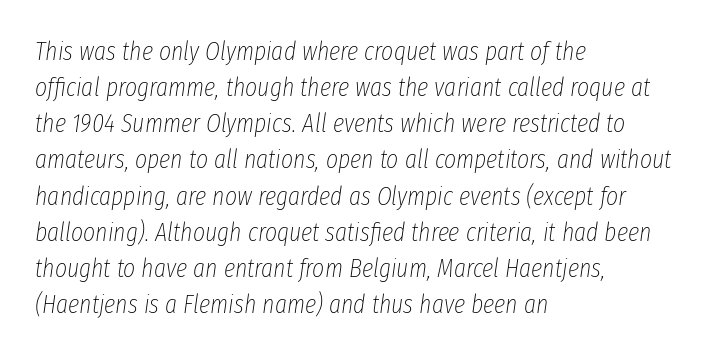
Horizontal alignment here is leftward, the default for most running prose. The characters are drawn with everyday or finer stroke widths. Has an underline been added? It has not. Quick note: interline space is typical. You could call the tracking neutral — neither tight nor loose.
